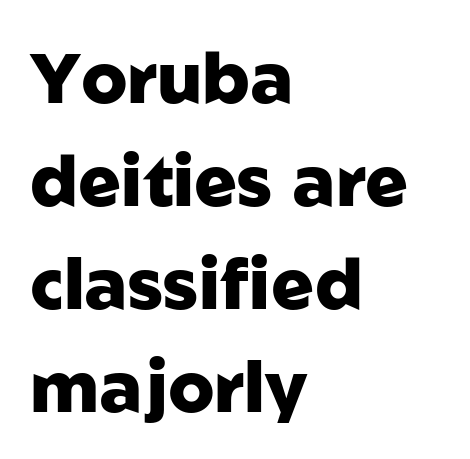
The image shows 71 px heavy sans-serif type, upright; set left-aligned, normal line spacing (1.45x), normal letter spacing, not underlined; low stroke contrast and a medium x-height.
